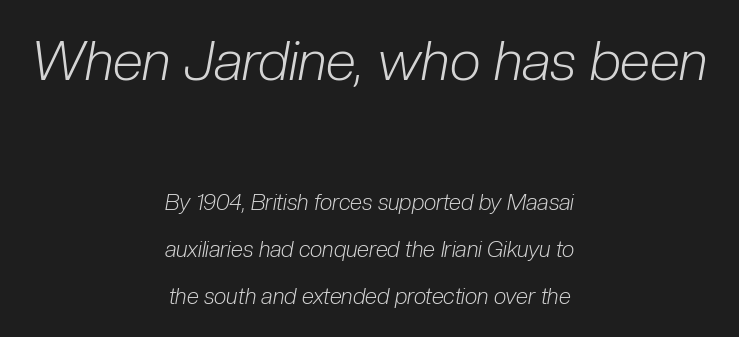
The image shows 55 px light, condensed type, italic (leaning right); set centered, loose line spacing (2.14x), normal letter spacing, not underlined; the first (top) block is 2.5x larger; low stroke contrast and a medium x-height.
